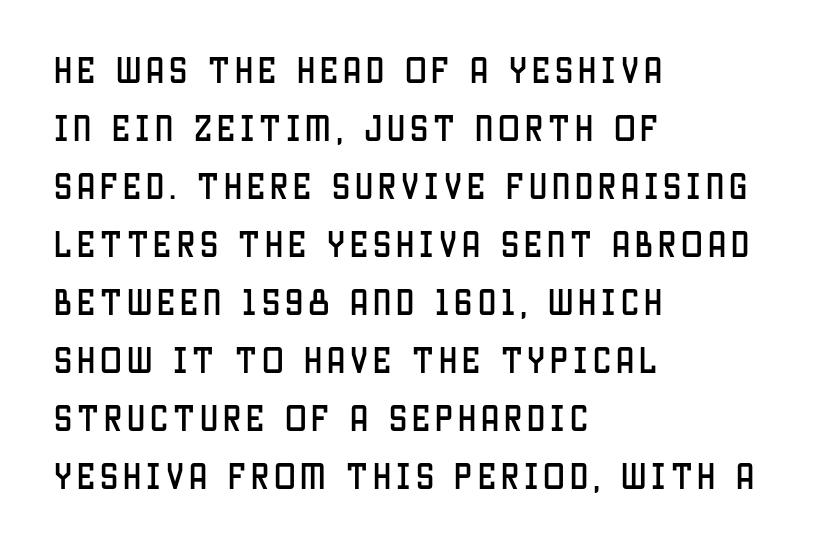
Has an underline been added? It has not. Notice the wide empty band between every row — that's loose leading. Think of a printed novel: that variable character pitch is what you see here. You can tell it's not italic because the verticals are truly vertical.
